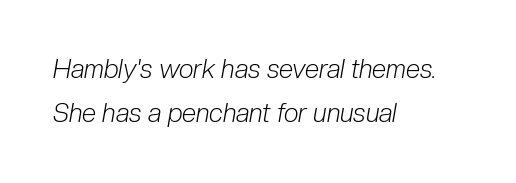
{"italic": "yes", "lean": "right", "slant_degrees": 10, "bold": "no", "underline": "no", "align": "left", "line_spacing_ratio": 1.71, "letter_spacing": "normal", "letter_spacing_em": 0.0, "glyph_px": 26}
